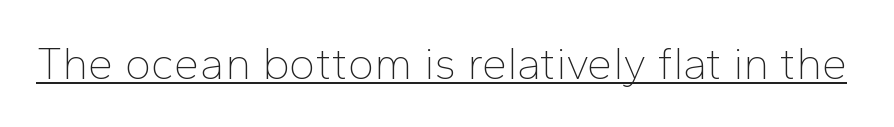
Q: Is the text bold? A: No.
Q: Is the text italic (slanted)? A: No, it is upright.
Q: Is the typeface a serif or a sans-serif typeface? A: Sans-serif.
Q: Is the text underlined? A: Yes.
Q: Is the spacing between letters normal or unusually wide? A: Normal.
Q: Width (condensed, normal, or wide)? A: Normal.
Q: Stroke contrast? A: Low.
Q: x-height? A: Medium.
Q: Monospaced? A: No.
